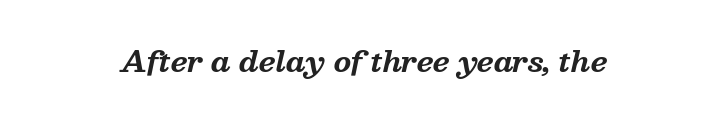
Standard letterfit; no display-style spreading of the glyphs. How heavy is the stroke? Heavy — this is a bold. Reading down the block, each line starts at a different indent, mirrored at its end. Unmarked baselines from the first word to the last. Here the designer chose a conventional face with non-uniform glyph widths. Notice how the stems are inclined rather than vertical — that's the hallmark of italics.
